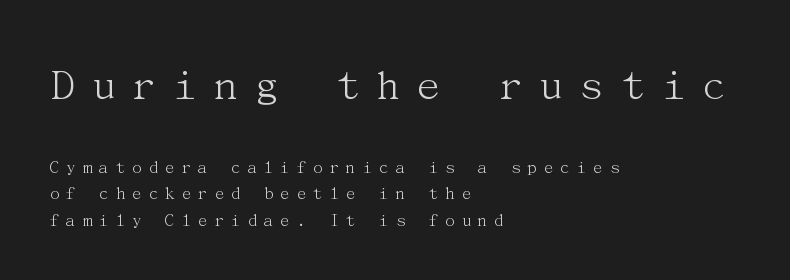
{"serif": "yes", "italic": "no", "bold": "no", "weight": "light", "width": "normal", "stroke_contrast": "medium", "x_height": "medium", "underline": "no", "align": "left", "line_spacing": "normal", "line_spacing_ratio": 1.39, "letter_spacing": "wide", "letter_spacing_em": 0.28, "larger_block": "first", "size_ratio": 2.47, "glyph_px": 47}
